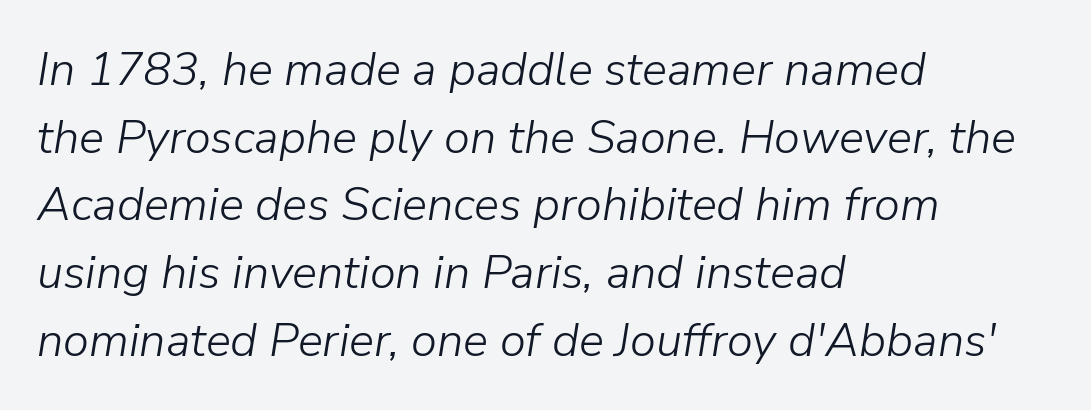
Tracking here is standard; glyphs follow each other at the usual distance. A typesetter would call this proportional, since set widths differ per character. Each stroke keeps to a modest, everyday thickness or less. The area under the type is left untouched. These lines sit exactly where default settings would place them. Slanted lettering throughout.
